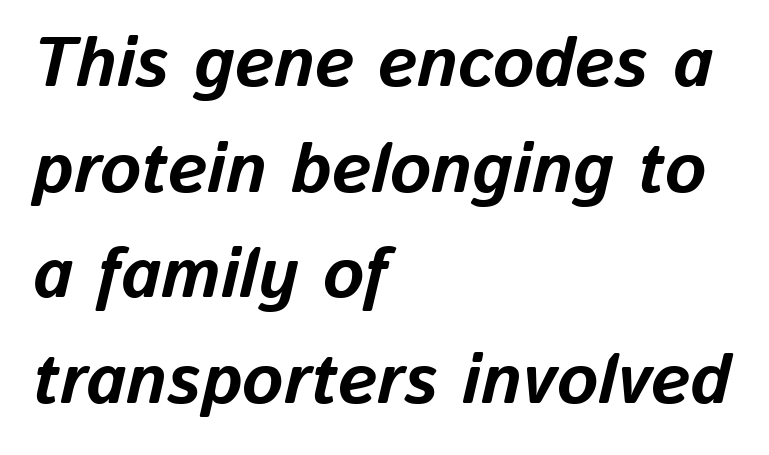
The ragged edge is on the right, which tells us the setting is flush left. Clear beneath every line of the passage. This sample uses plain, unmodified letter spacing. Weight check: bold — yes, fully. The block of text has a typical density, with ordinary space between rows.
